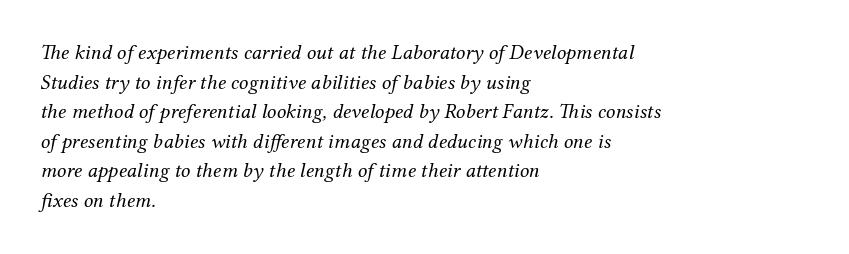
Q: Is the text bold? A: No.
Q: Is the text italic (slanted)? A: Yes, it leans right by about 12 degrees.
Q: Is the text underlined? A: No.
Q: How is the paragraph aligned? A: Left-aligned.
Q: Is the spacing between letters normal or unusually wide? A: Normal.
Q: Is the spacing between lines tight, normal or loose? A: Normal.
